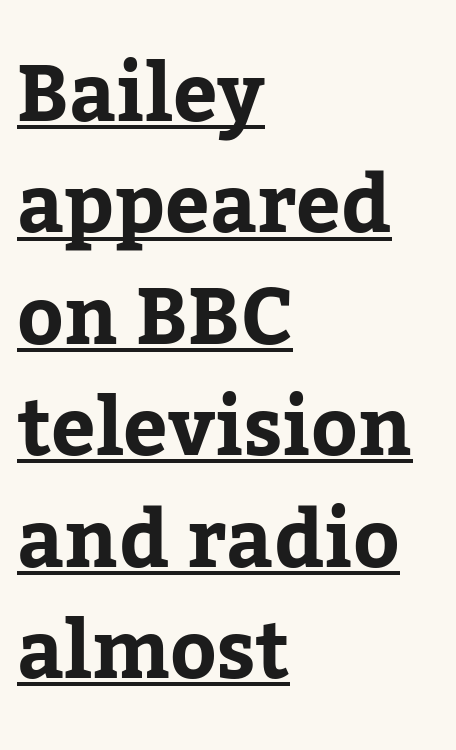
The image shows 79 px serif type, upright; set left-aligned, normal line spacing (1.41x), normal letter spacing, underlined; low stroke contrast and a medium x-height.
